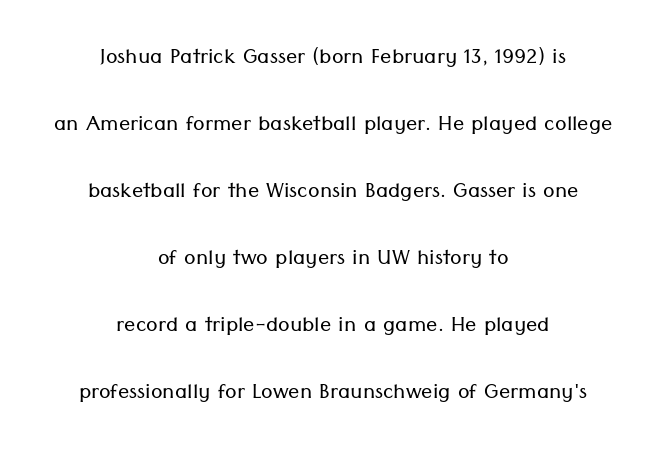
Stroke mass is kept to a normal reading level or below. Check the space under the baseline: it is left empty. Visually the block forms a symmetrical silhouette, jagged on both flanks. Honestly, the letter spacing is just normal — you wouldn't notice it.
